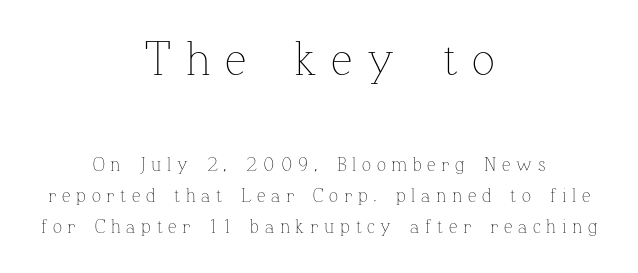
{"italic": "no", "bold": "no", "weight": "thin", "width": "normal", "stroke_contrast": "low", "x_height": "medium", "monospaced": "no", "underline": "no", "align": "center", "line_spacing": "normal", "line_spacing_ratio": 1.65, "letter_spacing": "wide", "letter_spacing_em": 0.3, "larger_block": "first", "size_ratio": 2.53, "glyph_px": 48}
